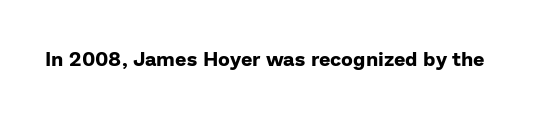
The rendering keeps characters at their native spacing. Underlining? Definitely not there. Nope, not italic — everything's standing straight. Set as a true bold cut, around the 700 mark.
